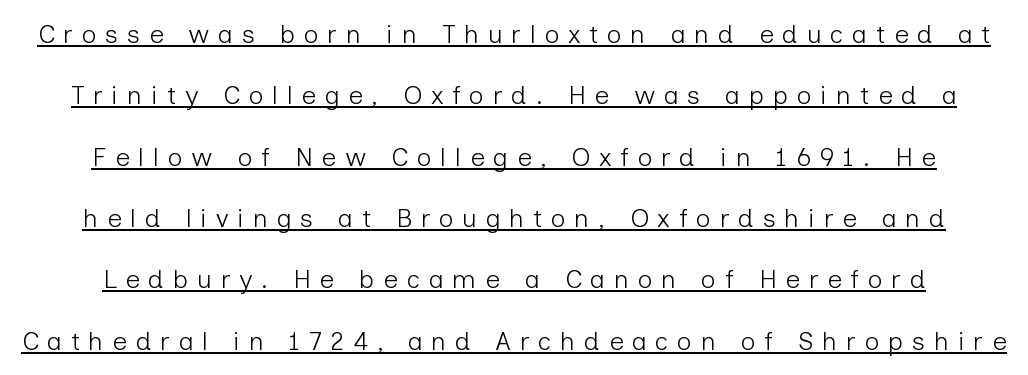
Q: Is the text bold? A: No.
Q: Is the text italic (slanted)? A: No, it is upright.
Q: Is the text underlined? A: Yes.
Q: Is the spacing between letters normal or unusually wide? A: Unusually wide.
Q: Is the spacing between lines tight, normal or loose? A: Loose.
